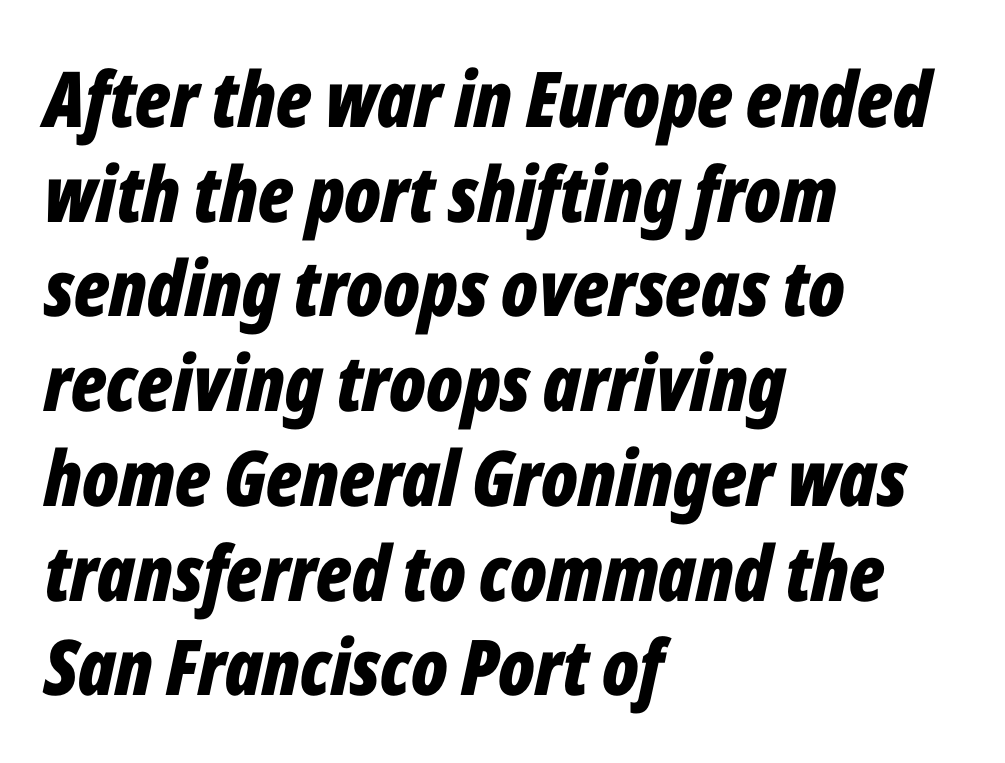
Short note: letters normally spaced. Strong, thick strokes mark this as bold type. Does the copy run flush right? No — it runs flush left. Anything drawn beneath the words? Only blank space. Rendered with sloped, italic letterforms.
